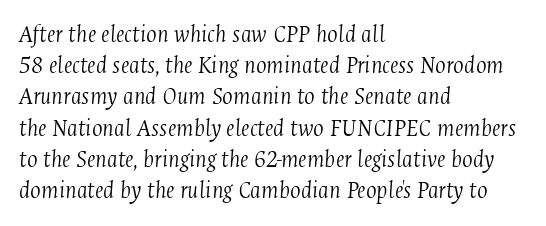
The image shows 25 px text type, italic (leaning right); set left-aligned, normal line spacing (1.25x), normal letter spacing, not underlined.
